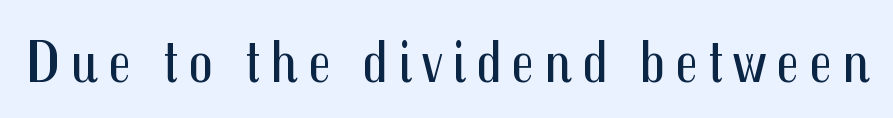
The image shows 61 px regular-weight, condensed sans-serif type, upright; set not underlined; medium stroke contrast and a medium x-height.
